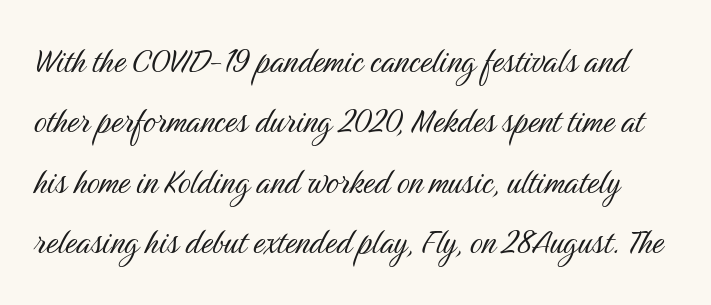
Q: Is the text bold? A: No.
Q: Is the text italic (slanted)? A: Yes.
Q: Is the typeface a serif or a sans-serif typeface? A: Sans-serif.
Q: Is the text underlined? A: No.
Q: Is the spacing between letters normal or unusually wide? A: Normal.
Q: Is the spacing between lines tight, normal or loose? A: Normal.
Q: Width (condensed, normal, or wide)? A: Condensed.
Q: Stroke contrast? A: Medium.
Q: x-height? A: Medium.
Q: Monospaced? A: No.
